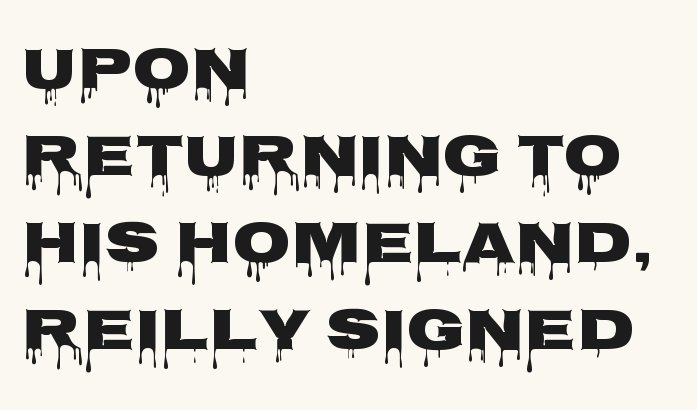
Letter spacing: default. Honestly, there is no underline to notice here at all. These lines are composed in type without serifs. Each line starts at the same left margin while the right side varies. The passage shown stacks its lines at a standard gap. The letters stand straight up with perfectly vertical stems.
